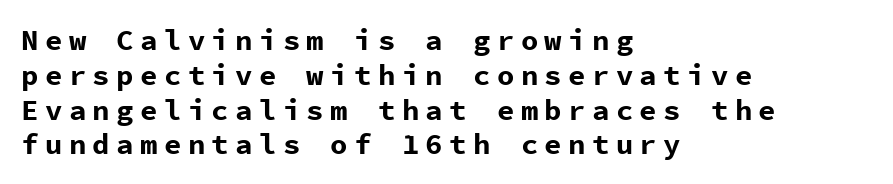
The zone under the glyphs is completely vacant. If you drew a ruler down the left edge, every line would touch it. Strong, thick strokes mark this as bold type. A typesetter would label this face a sans. The passage shown has open, widely tracked lettering throughout.
